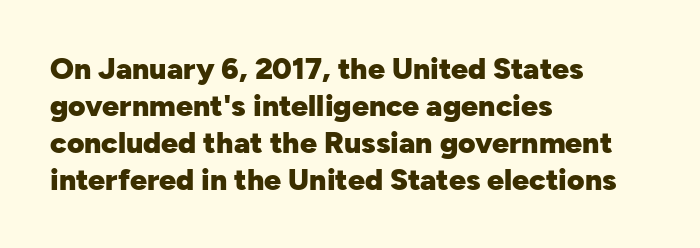
The image shows 30 px heavy sans-serif type, upright; set left-aligned, line spacing 1.23x, normal letter spacing, not underlined; low stroke contrast and a medium x-height.
